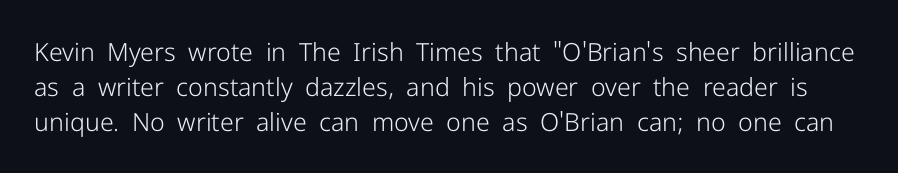
The image shows 25 px text type, upright; set normal line spacing (1.4x), normal letter spacing, not underlined.
